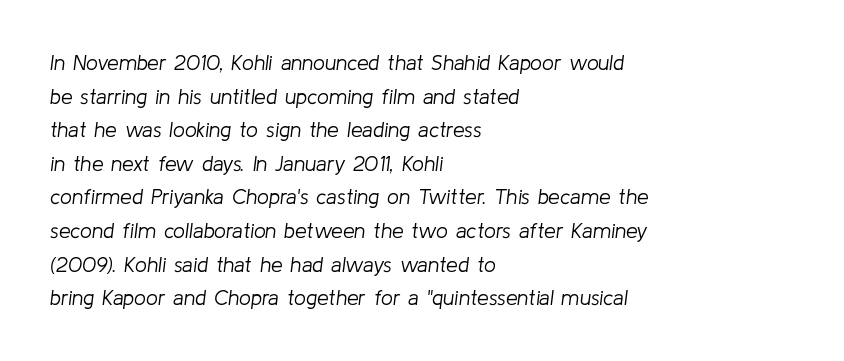
The image shows 21 px text type, italic (leaning right); set left-aligned, normal line spacing (1.6x), normal letter spacing, not underlined.
